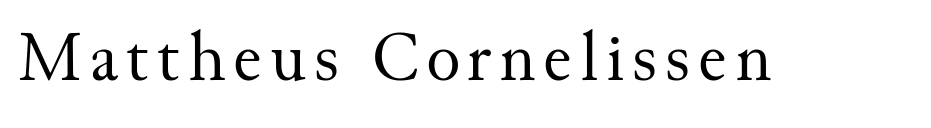
Posture: vertical. The characters display serif detailing at their extremities. A light-to-regular cut is what we see here. The zone under the glyphs is completely vacant. Varying glyph widths throughout — classic text-font behaviour.
